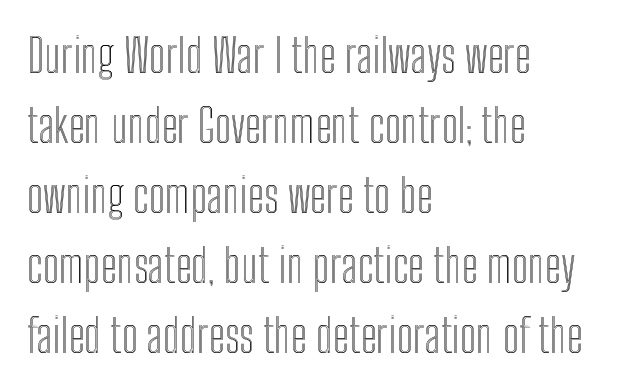
Q: Is the text italic (slanted)? A: No, it is upright.
Q: Is the text underlined? A: No.
Q: How is the paragraph aligned? A: Left-aligned.
Q: Is the spacing between letters normal or unusually wide? A: Normal.
Q: Is the spacing between lines tight, normal or loose? A: Normal.
Q: Width (condensed, normal, or wide)? A: Condensed.
Q: x-height? A: Medium.
Q: Monospaced? A: No.
